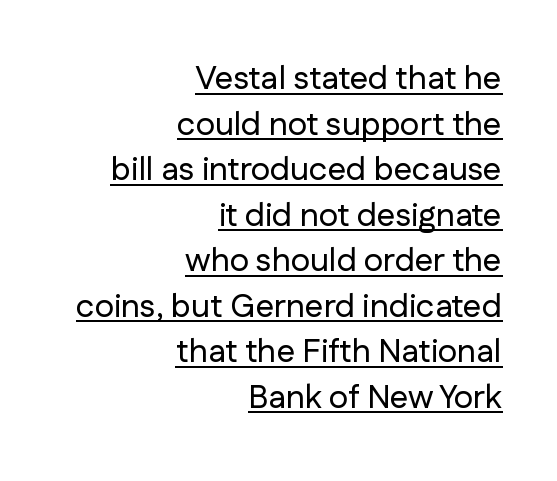
Think of a printed novel: that variable character pitch is what you see here. Notice how descenders clear the ascenders below comfortably — that's standard leading. Type style note: lacks serifs. The lettering stays uniformly vertical, giving the passage a roman look.
